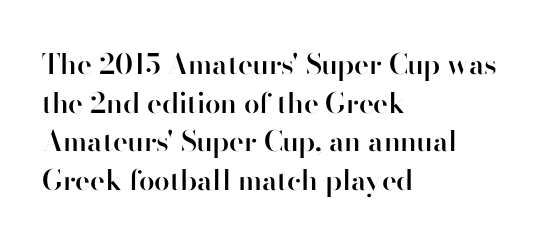
Q: Is the text bold? A: Semi-bold.
Q: Is the text italic (slanted)? A: No, it is upright.
Q: Is the typeface a serif or a sans-serif typeface? A: Sans-serif.
Q: Is the text underlined? A: No.
Q: How is the paragraph aligned? A: Left-aligned.
Q: Is the spacing between letters normal or unusually wide? A: Normal.
Q: Is the spacing between lines tight, normal or loose? A: Normal.
Q: Width (condensed, normal, or wide)? A: Normal.
Q: Stroke contrast? A: High.
Q: x-height? A: Small.
Q: Monospaced? A: No.
